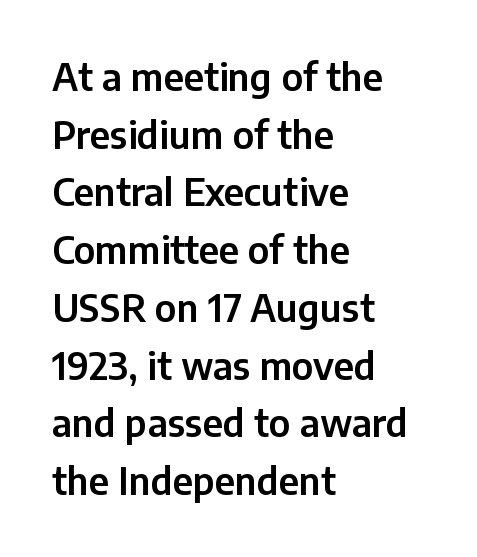
The image shows 37 px sans-serif type, upright; set left-aligned, normal line spacing (1.56x), normal letter spacing, not underlined; low stroke contrast and a medium x-height.
